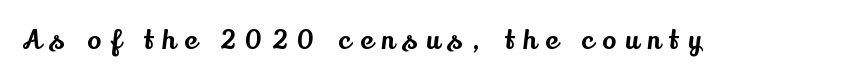
Plain, unruled lines of type. The tracking jumps out immediately: characters are airy and widely separated.
